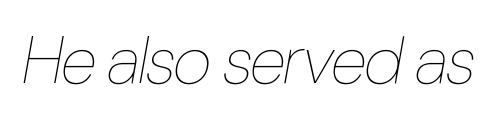
{"italic": "yes", "lean": "right", "slant_degrees": 10, "bold": "no", "weight": "thin", "width": "condensed", "stroke_contrast": "low", "x_height": "medium", "monospaced": "no", "underline": "no", "letter_spacing": "normal", "letter_spacing_em": 0.0, "glyph_px": 67}
